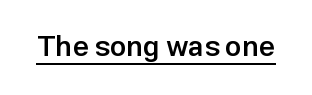
Q: Is the text bold? A: Semi-bold.
Q: Is the text italic (slanted)? A: No, it is upright.
Q: Is the typeface a serif or a sans-serif typeface? A: Sans-serif.
Q: Is the text underlined? A: Yes.
Q: Is the spacing between letters normal or unusually wide? A: Normal.
Q: Width (condensed, normal, or wide)? A: Normal.
Q: Stroke contrast? A: Low.
Q: x-height? A: Medium.
Q: Monospaced? A: No.
